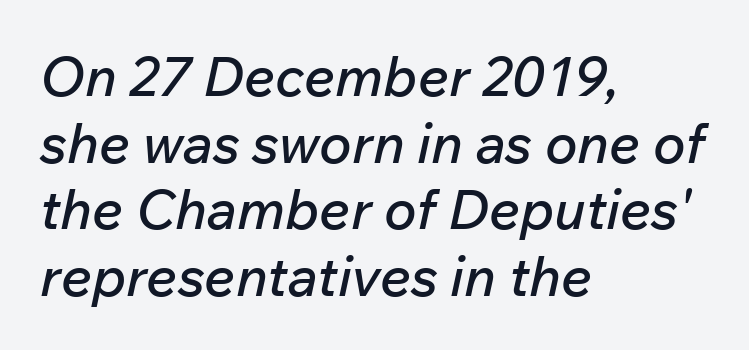
The image shows 55 px text type, italic (leaning right); set left-aligned, line spacing 1.21x, normal letter spacing, not underlined; low stroke contrast and a medium x-height.
